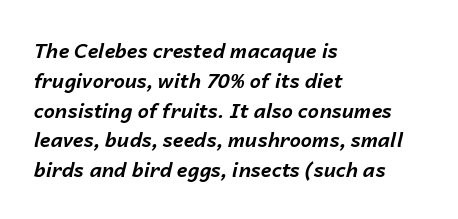
{"italic": "yes", "lean": "right", "slant_degrees": 14, "bold": "yes", "underline": "no", "align": "left", "line_spacing": "normal", "line_spacing_ratio": 1.49, "letter_spacing": "normal", "letter_spacing_em": 0.0, "glyph_px": 20}
